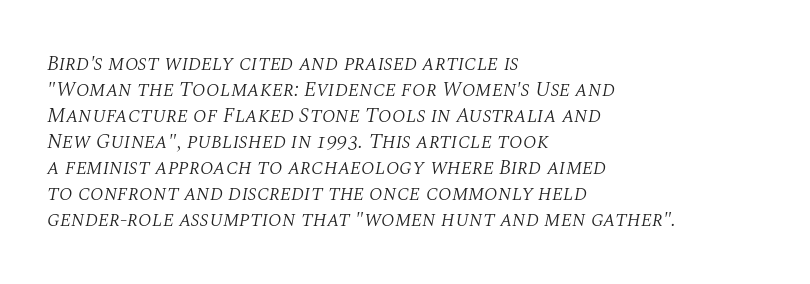
The image shows 21 px text type, italic (leaning right); set left-aligned, line spacing 1.24x, normal letter spacing, not underlined.
